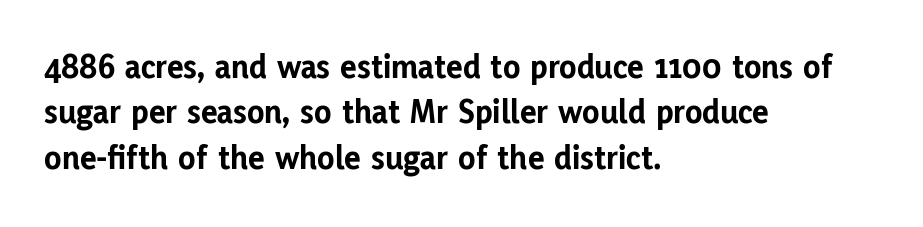
{"serif": "no", "italic": "no", "bold": "yes", "weight": "bold", "width": "normal", "stroke_contrast": "low", "x_height": "medium", "monospaced": "no", "underline": "no", "align": "left", "line_spacing": "normal", "line_spacing_ratio": 1.3, "letter_spacing": "normal", "letter_spacing_em": 0.0, "glyph_px": 35}
